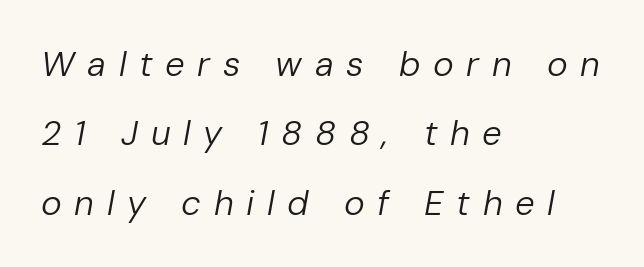
{"italic": "yes", "lean": "right", "slant_degrees": 10, "bold": "no", "weight": "regular", "width": "normal", "stroke_contrast": "low", "x_height": "medium", "monospaced": "no", "underline": "no", "align": "left", "line_spacing": "loose", "line_spacing_ratio": 1.98, "letter_spacing": "wide", "letter_spacing_em": 0.36, "glyph_px": 35}
